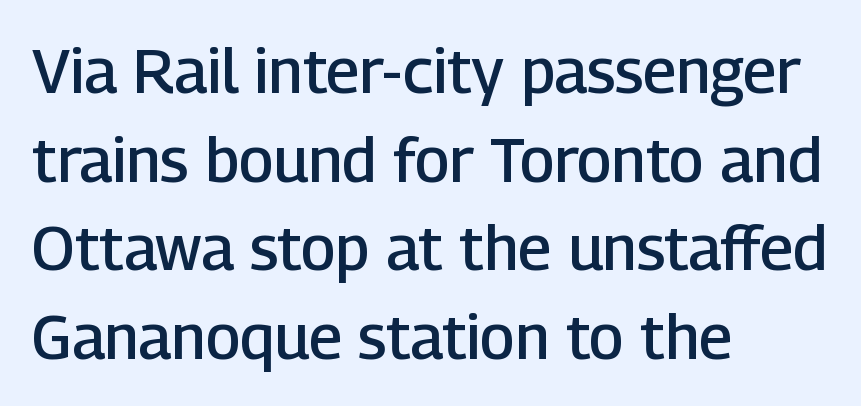
Q: Is the text bold? A: Semi-bold.
Q: Is the text italic (slanted)? A: No, it is upright.
Q: Is the typeface a serif or a sans-serif typeface? A: Sans-serif.
Q: Is the text underlined? A: No.
Q: How is the paragraph aligned? A: Left-aligned.
Q: Is the spacing between letters normal or unusually wide? A: Normal.
Q: Is the spacing between lines tight, normal or loose? A: Normal.
Q: Width (condensed, normal, or wide)? A: Normal.
Q: Stroke contrast? A: Low.
Q: x-height? A: Medium.
Q: Monospaced? A: No.
